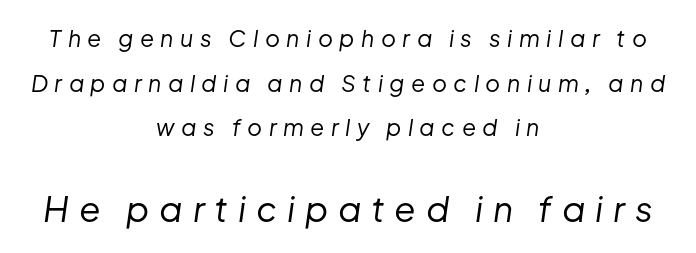
The image shows 35 px regular-weight type, italic (leaning right); set centered, loose line spacing (1.94x), unusually wide letter spacing (+0.28 em), not underlined; the second (bottom) block is 1.52x larger; low stroke contrast and a medium x-height.
